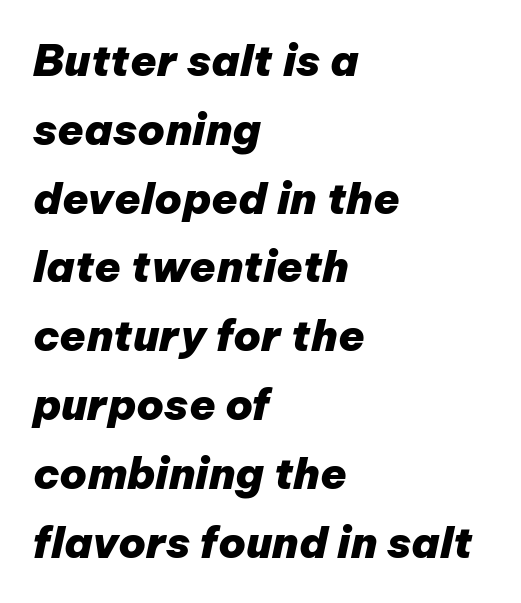
{"italic": "yes", "lean": "right", "slant_degrees": 12, "bold": "yes", "weight": "heavy", "width": "normal", "stroke_contrast": "low", "x_height": "medium", "monospaced": "no", "underline": "no", "align": "left", "line_spacing": "normal", "line_spacing_ratio": 1.6, "letter_spacing": "normal", "letter_spacing_em": 0.0, "glyph_px": 43}
